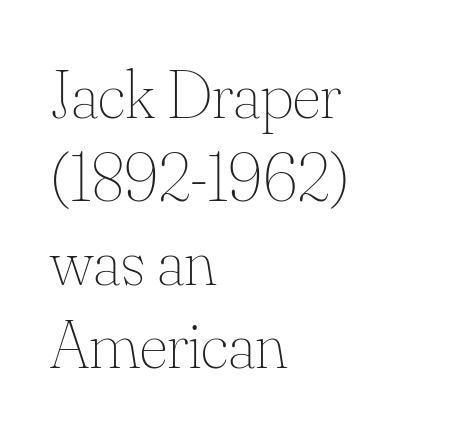
The letters stand upright; this is a roman face. Letters rest on an invisible, unmarked baseline. Weight class: somewhere from thin through regular. Horizontal alignment here is leftward, the default for most running prose.
